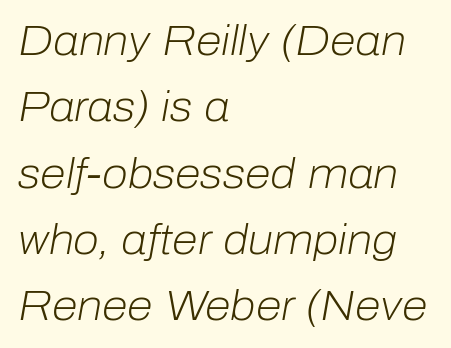
{"italic": "yes", "lean": "right", "slant_degrees": 10, "bold": "no", "weight": "light", "width": "normal", "stroke_contrast": "low", "x_height": "medium", "monospaced": "no", "underline": "no", "align": "left", "line_spacing": "normal", "line_spacing_ratio": 1.58, "letter_spacing": "normal", "letter_spacing_em": 0.0, "glyph_px": 42}
